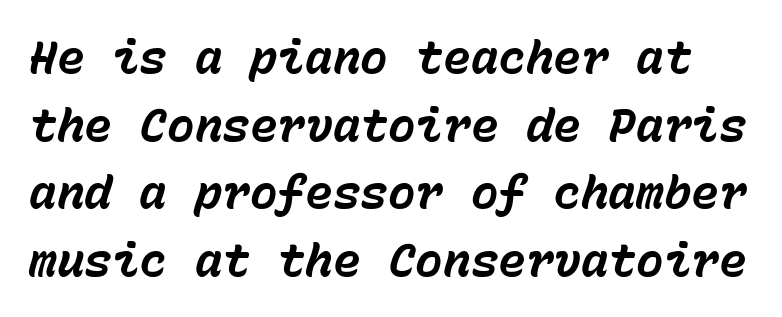
Q: Is the text bold? A: Yes.
Q: Is the text italic (slanted)? A: Yes, it leans right by about 15 degrees.
Q: Is the text underlined? A: No.
Q: Is the spacing between letters normal or unusually wide? A: Normal.
Q: Is the spacing between lines tight, normal or loose? A: Normal.
Q: Width (condensed, normal, or wide)? A: Normal.
Q: Stroke contrast? A: Low.
Q: x-height? A: Medium.
Q: Monospaced? A: Yes.
